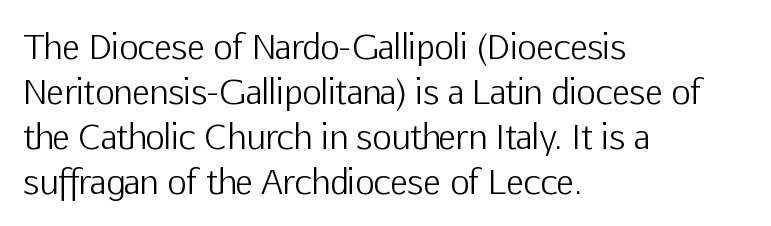
Quick note: underline off. Posture: straight, roman, zero tilt. You could call the tracking neutral — neither tight nor loose. The strokes carry an ordinary text weight at most.
